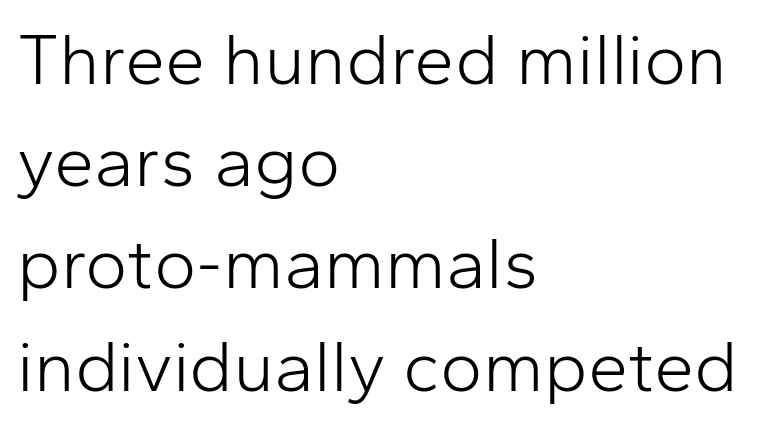
Nobody touched the tracking dial on this one. Weight class: somewhere from thin through regular. Vertical spacing — default. The letters stand upright; this is a roman face.
